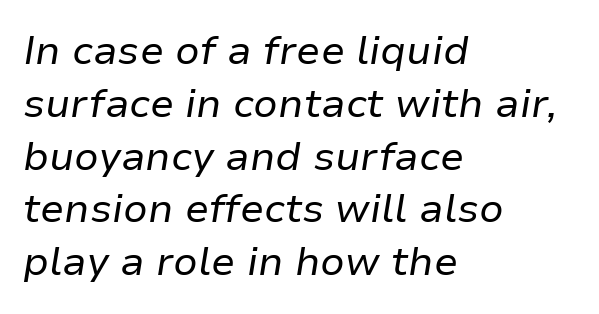
{"italic": "yes", "lean": "right", "slant_degrees": 9, "bold": "no", "weight": "regular", "width": "normal", "stroke_contrast": "low", "x_height": "medium", "monospaced": "no", "underline": "no", "align": "left", "line_spacing": "normal", "line_spacing_ratio": 1.32, "letter_spacing": "normal", "letter_spacing_em": 0.0, "glyph_px": 40}
